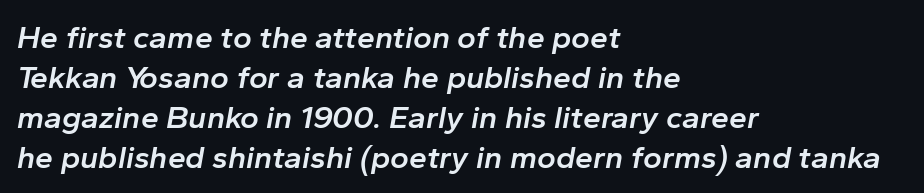
The image shows 32 px semibold type, italic (leaning right); set left-aligned, normal line spacing (1.25x), normal letter spacing, not underlined; low stroke contrast and a medium x-height.
